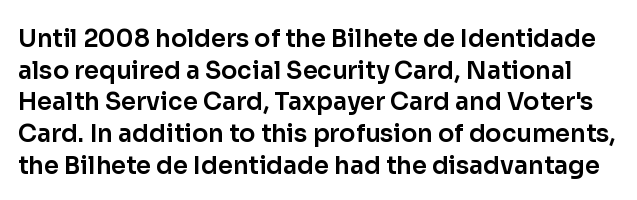
Q: Is the text italic (slanted)? A: No, it is upright.
Q: Is the text underlined? A: No.
Q: Is the spacing between letters normal or unusually wide? A: Normal.
Q: Is the spacing between lines tight, normal or loose? A: Normal.
